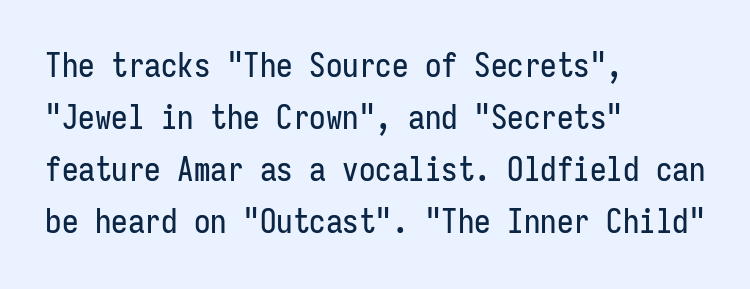
{"serif": "no", "italic": "no", "width": "condensed", "stroke_contrast": "low", "x_height": "medium", "monospaced": "yes", "underline": "no", "align": "left", "line_spacing": "normal", "line_spacing_ratio": 1.58, "letter_spacing": "normal", "letter_spacing_em": 0.0, "glyph_px": 33}
